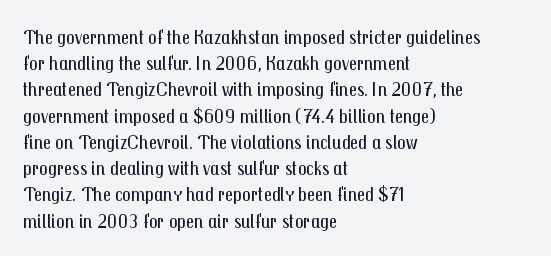
The image shows 21 px text type, upright; set left-aligned, normal line spacing (1.25x), normal letter spacing, not underlined.
